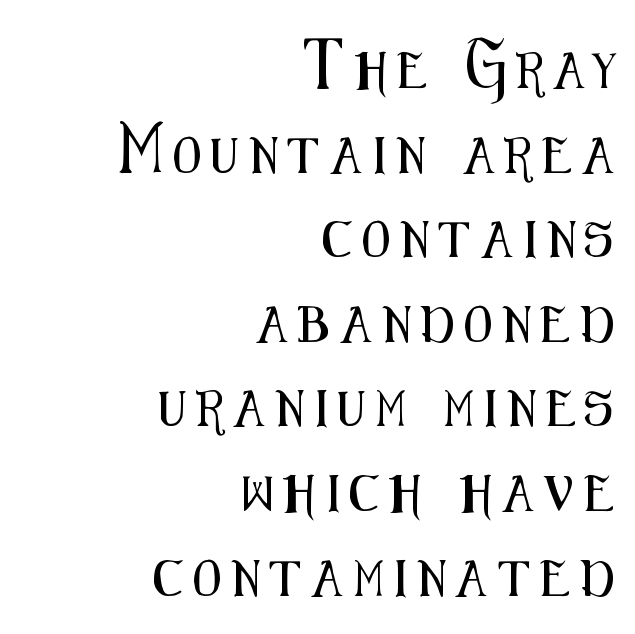
Spacing between characters has been opened up far beyond the box default. The passage shown stacks its lines with a broad gap. Is this a fixed-width face? No — the glyphs have proportional, varying widths. It's the straight-up-and-down kind of type. Honestly, there is no underline to notice here at all.
